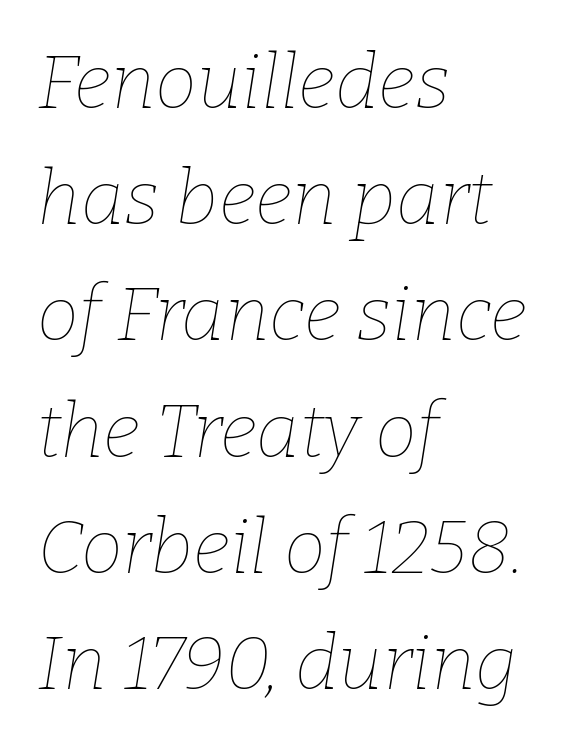
The image shows 75 px thin type, italic (leaning right); set left-aligned, normal line spacing (1.55x), normal letter spacing, not underlined; low stroke contrast and a medium x-height.
